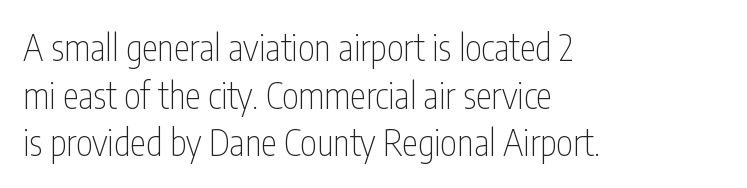
Q: Is the text bold? A: No.
Q: Is the text italic (slanted)? A: No, it is upright.
Q: Is the typeface a serif or a sans-serif typeface? A: Sans-serif.
Q: Is the text underlined? A: No.
Q: How is the paragraph aligned? A: Left-aligned.
Q: Is the spacing between letters normal or unusually wide? A: Normal.
Q: Is the spacing between lines tight, normal or loose? A: Normal.
Q: Width (condensed, normal, or wide)? A: Condensed.
Q: Stroke contrast? A: Low.
Q: x-height? A: Medium.
Q: Monospaced? A: No.
